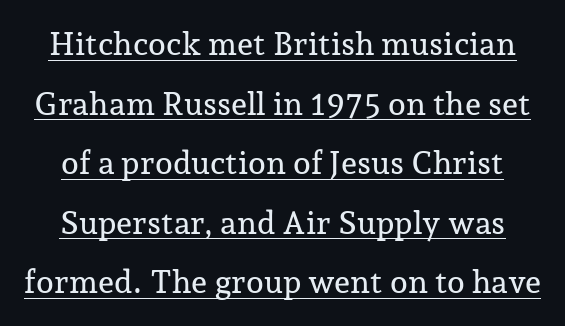
A typesetter would mark this as roman, not italic. Underlining? Definitely there. The face used here is proportionally spaced, like ordinary book or web type. No extra tracking has been applied to these lines.
